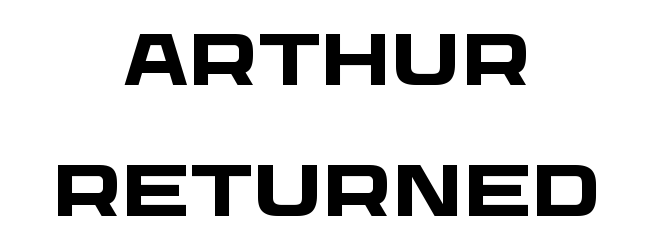
Students, note that the glyphs here touch the page at normal intervals. Strokes here are thick enough to call this a true bold. Here the designer chose a conventional face with non-uniform glyph widths. Quick note: underline off. The passage is arranged like a title page — every line centered.
